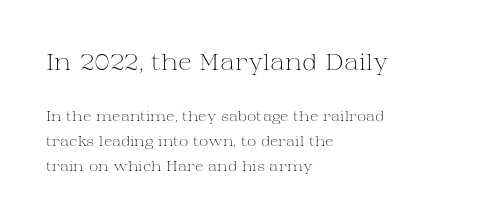
{"italic": "no", "bold": "no", "underline": "no", "align": "left", "line_spacing_ratio": 1.79, "letter_spacing": "normal", "letter_spacing_em": 0.0, "larger_block": "first", "size_ratio": 1.64, "glyph_px": 23}
